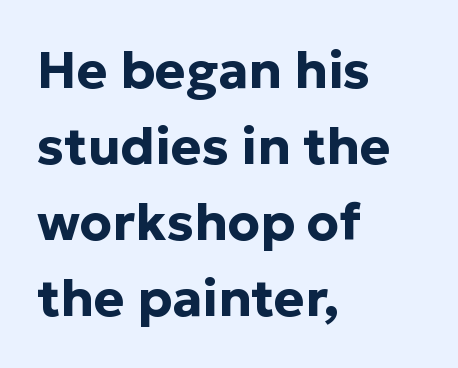
{"serif": "no", "italic": "no", "bold": "yes", "weight": "bold", "width": "normal", "stroke_contrast": "low", "x_height": "medium", "monospaced": "no", "underline": "no", "align": "left", "line_spacing": "normal", "line_spacing_ratio": 1.46, "letter_spacing": "normal", "letter_spacing_em": 0.0, "glyph_px": 52}
